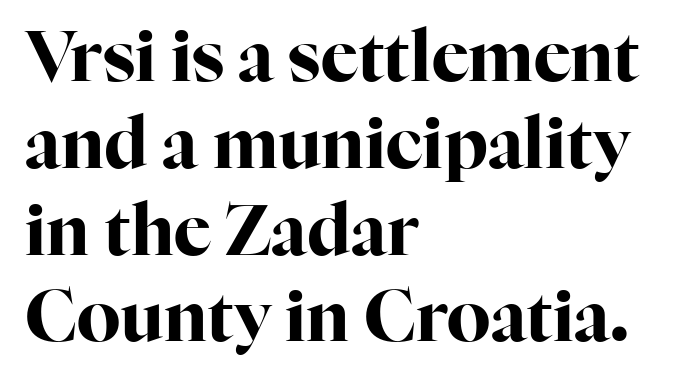
The image shows 70 px bold serif type, upright; set left-aligned, line spacing 1.24x, normal letter spacing, not underlined; high stroke contrast and a medium x-height.
